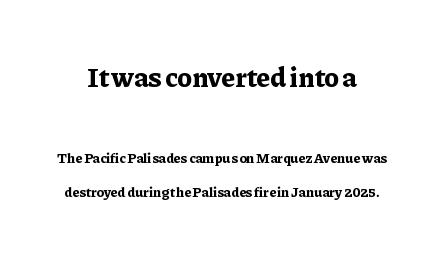
{"serif": "yes", "italic": "no", "bold": "yes", "weight": "bold", "width": "normal", "stroke_contrast": "low", "x_height": "medium", "monospaced": "no", "underline": "no", "line_spacing": "loose", "line_spacing_ratio": 2.47, "letter_spacing": "normal", "letter_spacing_em": 0.0, "larger_block": "first", "size_ratio": 2.0, "glyph_px": 28}
